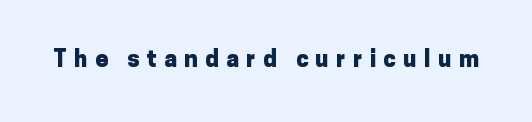
The axis of the letterforms is exactly vertical. Anything drawn beneath the words? Only blank space. Students, this is bold: see how much ink each stroke carries. What stands out about the letter spacing? Its width — letters are far apart.
